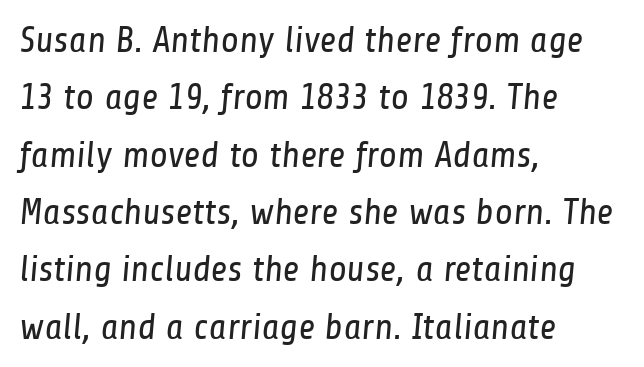
The image shows 37 px regular-weight, condensed sans-serif type; set left-aligned, normal line spacing (1.55x), normal letter spacing, not underlined; low stroke contrast and a medium x-height.
